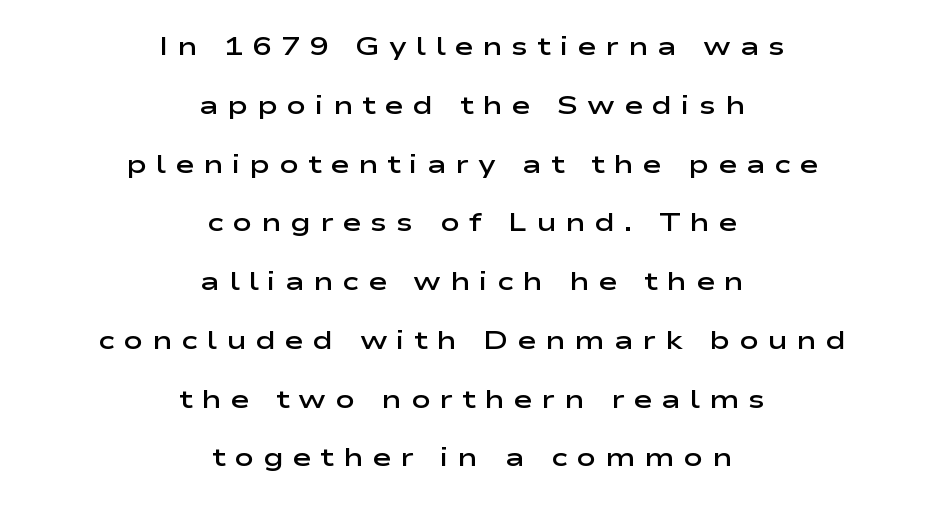
This is the regular roman posture of the typeface. The characters look somewhat weighty, a semibold short of true bold. This rendering widens character spacing well past its baseline value. The zone under the glyphs is completely vacant.
